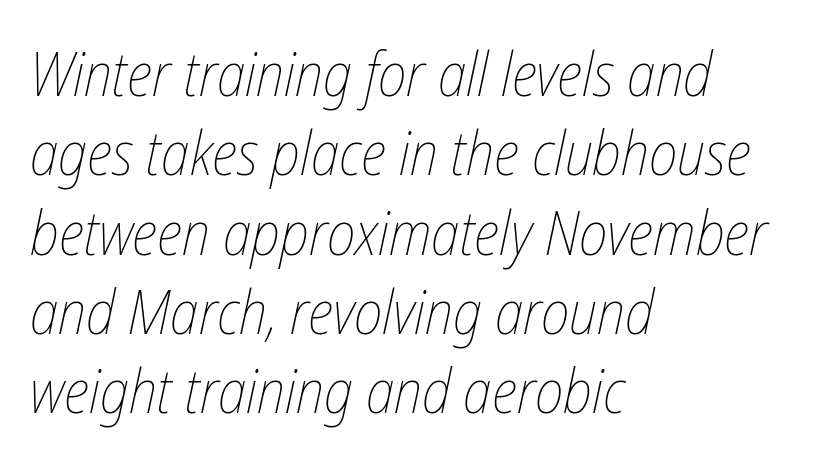
Q: Is the text bold? A: No.
Q: Is the text italic (slanted)? A: Yes, it leans right by about 12 degrees.
Q: Is the text underlined? A: No.
Q: How is the paragraph aligned? A: Left-aligned.
Q: Is the spacing between letters normal or unusually wide? A: Normal.
Q: Is the spacing between lines tight, normal or loose? A: Normal.
Q: Width (condensed, normal, or wide)? A: Condensed.
Q: Stroke contrast? A: Low.
Q: x-height? A: Medium.
Q: Monospaced? A: No.
